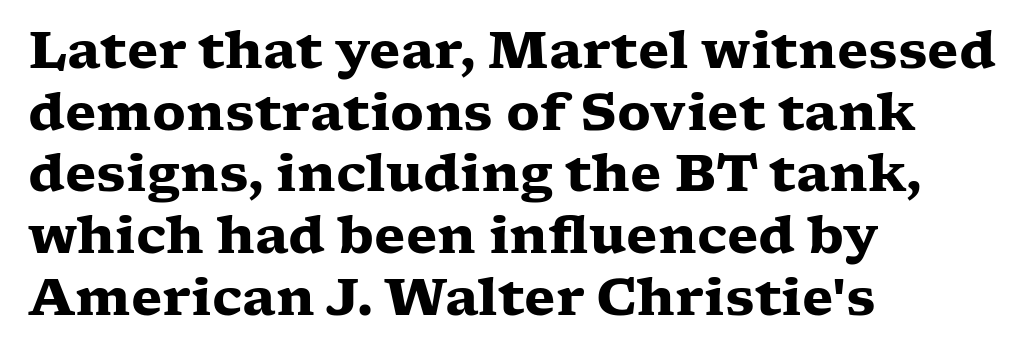
Spacing verdict: proportional, widths tailored to each character. Each row of text sits above clean, open space. The typesetter chose a ragged-right arrangement here. In terms of letterform style, serifs are clearly present. The letters are bold, with thick, heavy strokes.
